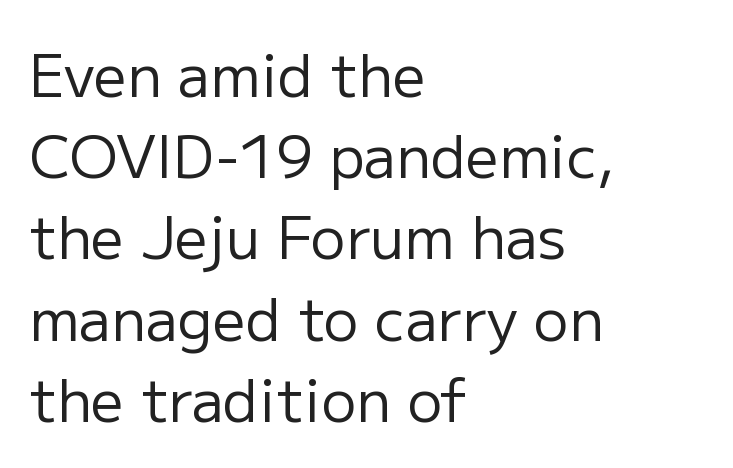
Q: Is the text bold? A: No.
Q: Is the text italic (slanted)? A: No, it is upright.
Q: Is the typeface a serif or a sans-serif typeface? A: Sans-serif.
Q: Is the text underlined? A: No.
Q: How is the paragraph aligned? A: Left-aligned.
Q: Is the spacing between letters normal or unusually wide? A: Normal.
Q: Is the spacing between lines tight, normal or loose? A: Normal.
Q: Width (condensed, normal, or wide)? A: Normal.
Q: Stroke contrast? A: Low.
Q: x-height? A: Medium.
Q: Monospaced? A: No.
